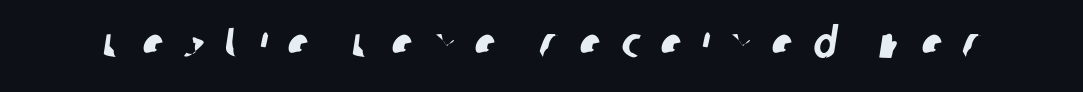
{"serif": "no", "width": "condensed", "stroke_contrast": "low", "x_height": "large", "monospaced": "no", "underline": "no", "letter_spacing": "wide", "letter_spacing_em": 0.47, "glyph_px": 43}
